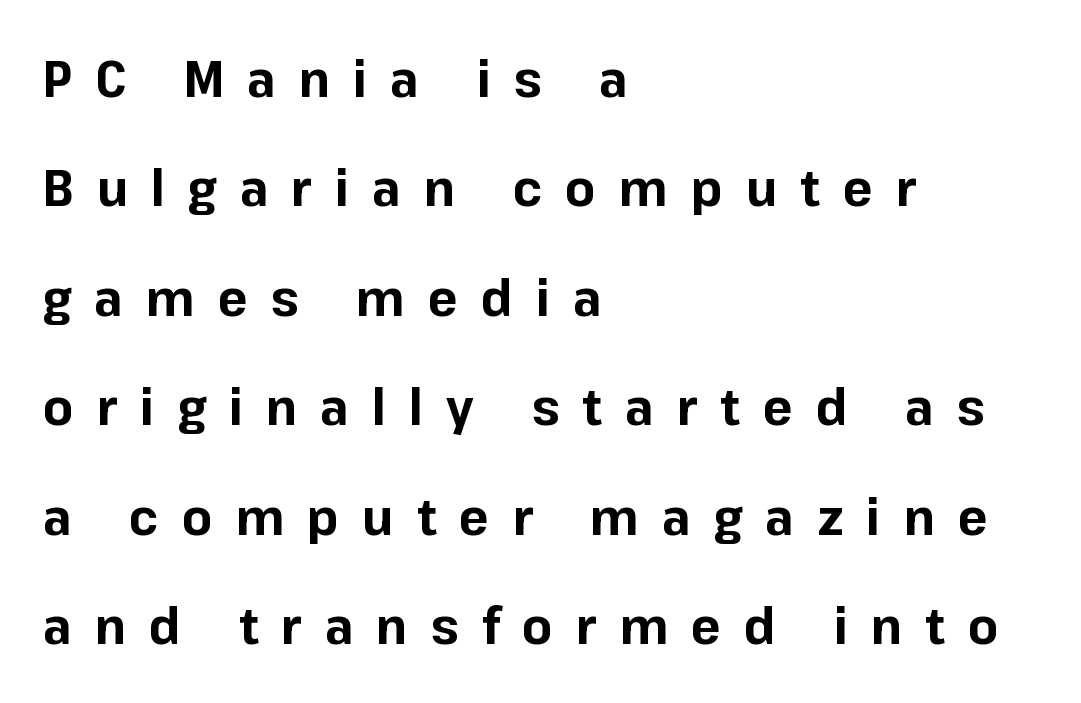
The image shows 50 px bold sans-serif type, upright; set left-aligned, loose line spacing (2.19x), unusually wide letter spacing (+0.46 em), not underlined; low stroke contrast and a medium x-height.
